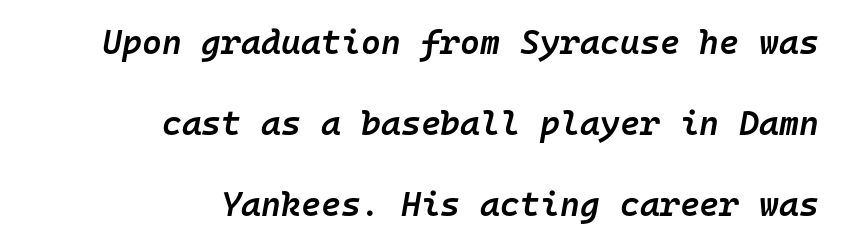
{"italic": "yes", "lean": "right", "slant_degrees": 10, "bold": "semi", "weight": "semibold", "width": "normal", "stroke_contrast": "low", "x_height": "medium", "monospaced": "yes", "underline": "no", "align": "right", "line_spacing": "loose", "line_spacing_ratio": 2.38, "letter_spacing": "normal", "letter_spacing_em": 0.0, "glyph_px": 34}
